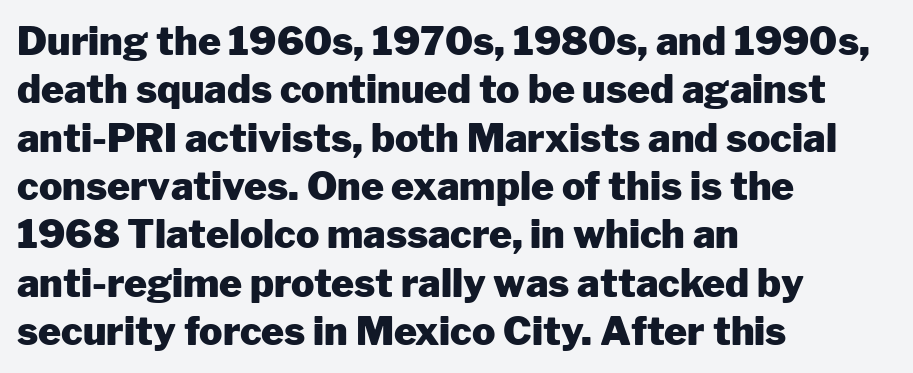
The image shows 39 px heavy sans-serif type, upright; set left-aligned, line spacing 1.24x, normal letter spacing, not underlined; low stroke contrast and a medium x-height.
